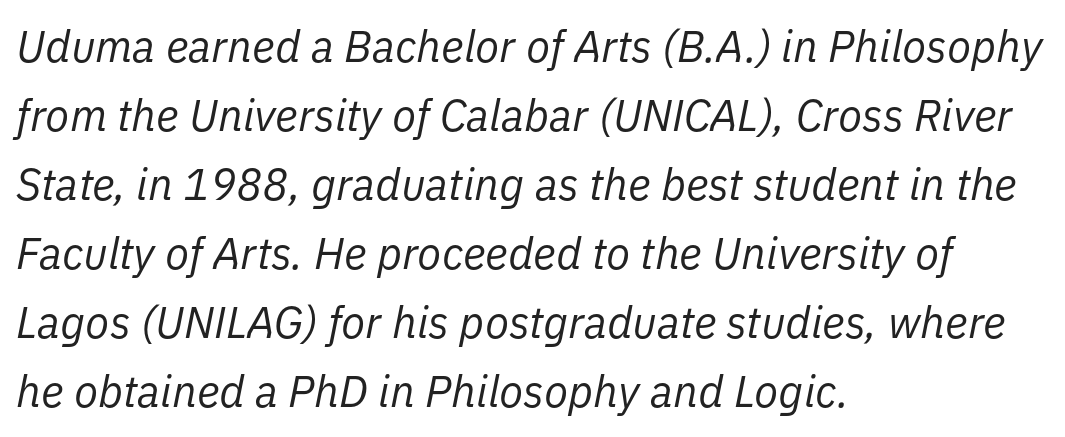
The image shows 44 px regular-weight type, italic (leaning right); set left-aligned, normal line spacing (1.57x), normal letter spacing, not underlined; low stroke contrast and a medium x-height.
